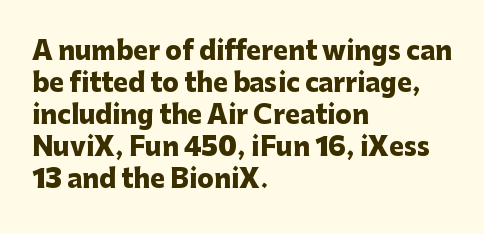
Q: Is the text bold? A: Yes.
Q: Is the text italic (slanted)? A: No, it is upright.
Q: Is the text underlined? A: No.
Q: How is the paragraph aligned? A: Left-aligned.
Q: Is the spacing between letters normal or unusually wide? A: Normal.
Q: Is the spacing between lines tight, normal or loose? A: Normal.
